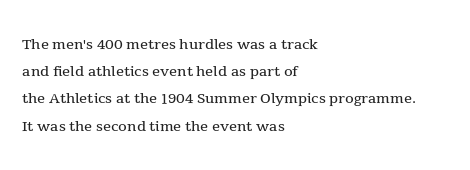
The text block is weighted toward the left margin, trailing off unevenly rightward. Summary of vertical rhythm: regular, with standard interline spacing. Spacing between characters is what you'd get straight out of the box. The letterforms sit at book weight or below.
